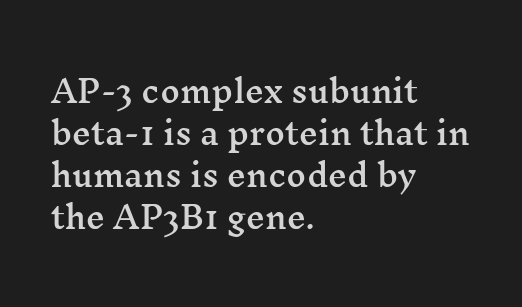
Anything drawn beneath the words? Only blank space. The characters display serif detailing at their extremities. Unlike italic type, these characters show no tilt at all. Students, observe: this is what conventionally led text looks like. Is this a fixed-width face? No — the glyphs have proportional, varying widths. The face used here is rendered with its standard letterfit.
